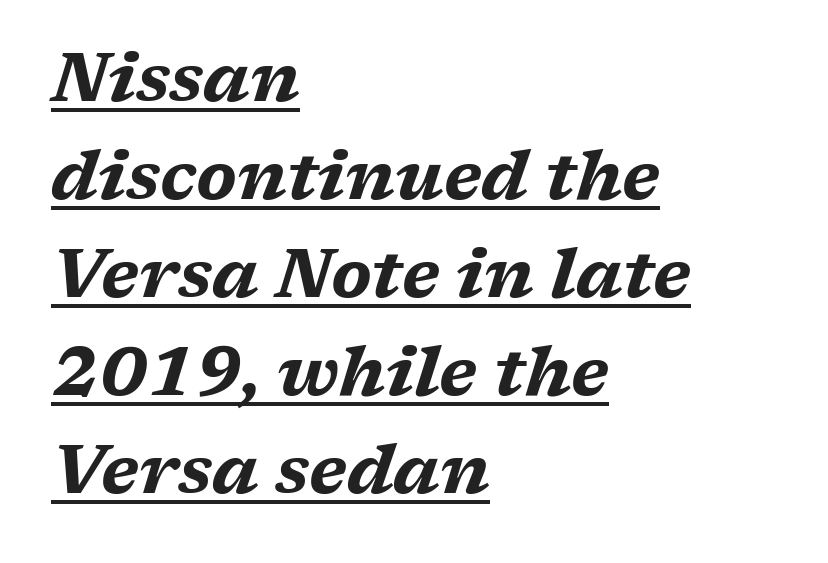
Q: Is the text bold? A: Yes.
Q: Is the text italic (slanted)? A: Yes, it leans right by about 17 degrees.
Q: Is the text underlined? A: Yes.
Q: How is the paragraph aligned? A: Left-aligned.
Q: Is the spacing between letters normal or unusually wide? A: Normal.
Q: Is the spacing between lines tight, normal or loose? A: Normal.
Q: Width (condensed, normal, or wide)? A: Wide.
Q: Stroke contrast? A: Medium.
Q: x-height? A: Medium.
Q: Monospaced? A: No.
